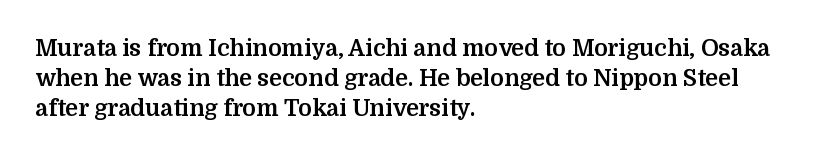
{"italic": "no", "bold": "yes", "underline": "no", "align": "left", "line_spacing": "normal", "line_spacing_ratio": 1.31, "letter_spacing": "normal", "letter_spacing_em": 0.0, "glyph_px": 23}
